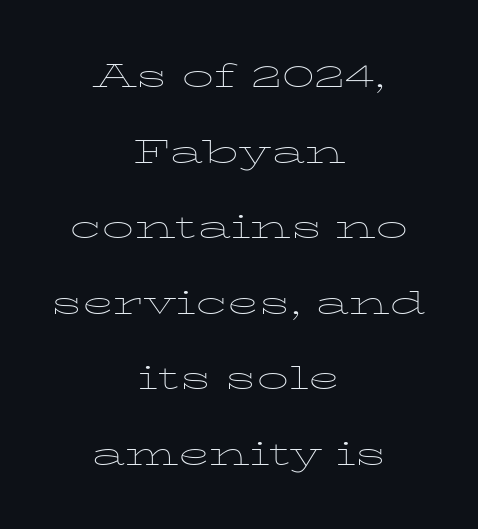
Ordinary non-slanted type is in use. Just letters on the line, the space beneath them empty. Note: serifs present on the glyphs. If you measured baseline to baseline, you'd find a long distance. Characters follow at the spacing the type designer built in. Looks like regular typesetting: each glyph gets only the width it needs.
